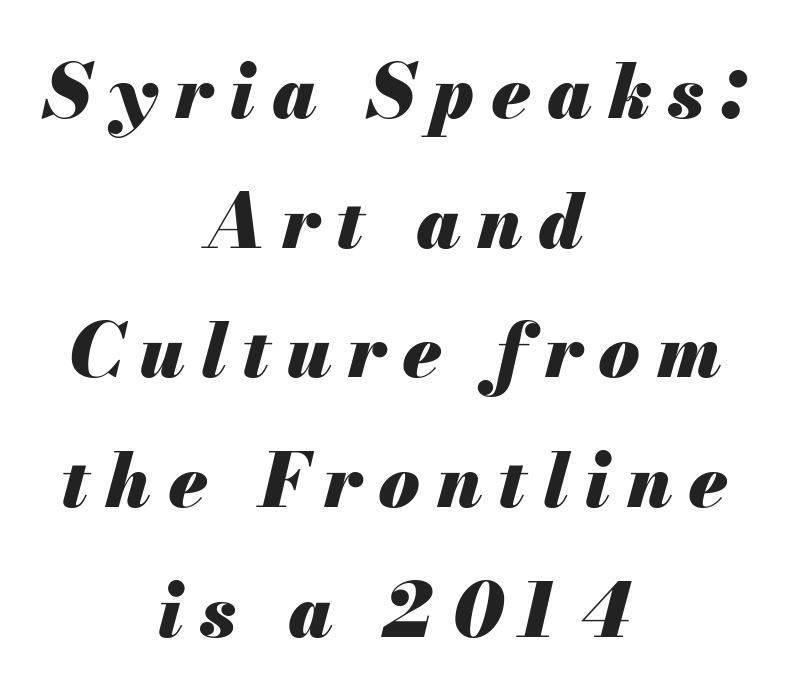
The image shows 75 px heavy type, italic (leaning right); set centered, line spacing 1.73x, unusually wide letter spacing (+0.22 em), not underlined; medium stroke contrast and a small x-height.
